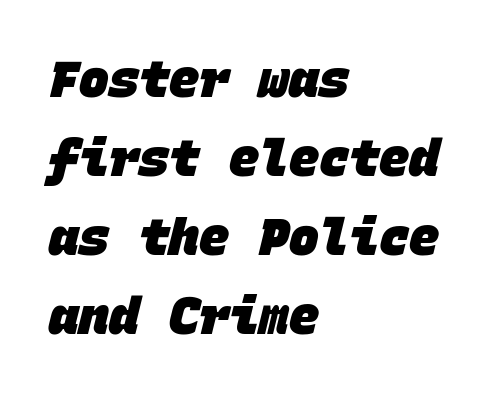
Q: Is the text bold? A: Yes.
Q: Is the typeface a serif or a sans-serif typeface? A: Sans-serif.
Q: Is the text underlined? A: No.
Q: How is the paragraph aligned? A: Left-aligned.
Q: Is the spacing between letters normal or unusually wide? A: Normal.
Q: Is the spacing between lines tight, normal or loose? A: Normal.
Q: Width (condensed, normal, or wide)? A: Normal.
Q: Stroke contrast? A: Low.
Q: x-height? A: Large.
Q: Monospaced? A: Yes.
